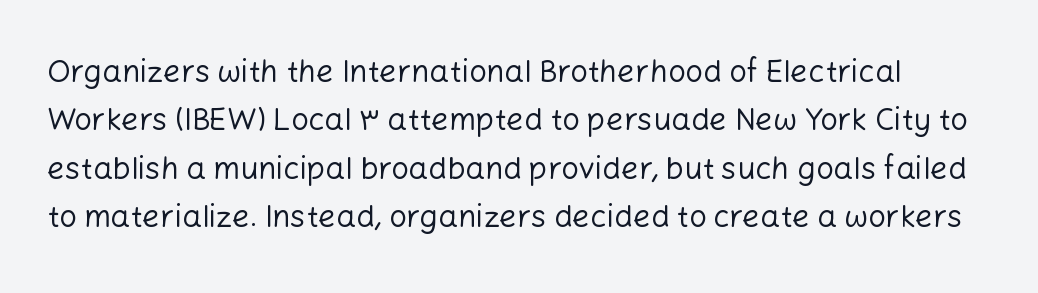
Q: Is the text bold? A: No.
Q: Is the text italic (slanted)? A: No, it is upright.
Q: Is the typeface a serif or a sans-serif typeface? A: Sans-serif.
Q: Is the text underlined? A: No.
Q: Is the spacing between letters normal or unusually wide? A: Normal.
Q: Is the spacing between lines tight, normal or loose? A: Normal.
Q: Width (condensed, normal, or wide)? A: Normal.
Q: Stroke contrast? A: Low.
Q: x-height? A: Medium.
Q: Monospaced? A: No.
